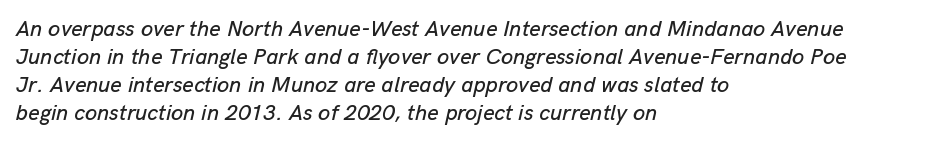
Type without underlining. Notice how the passage keeps a crisp vertical edge on the left only. Is the letter spacing exaggerated? No — it looks like the ordinary default. Italic: yes, the glyphs are oblique. Is there much room between lines? A standard amount, neither cramped nor airy.
